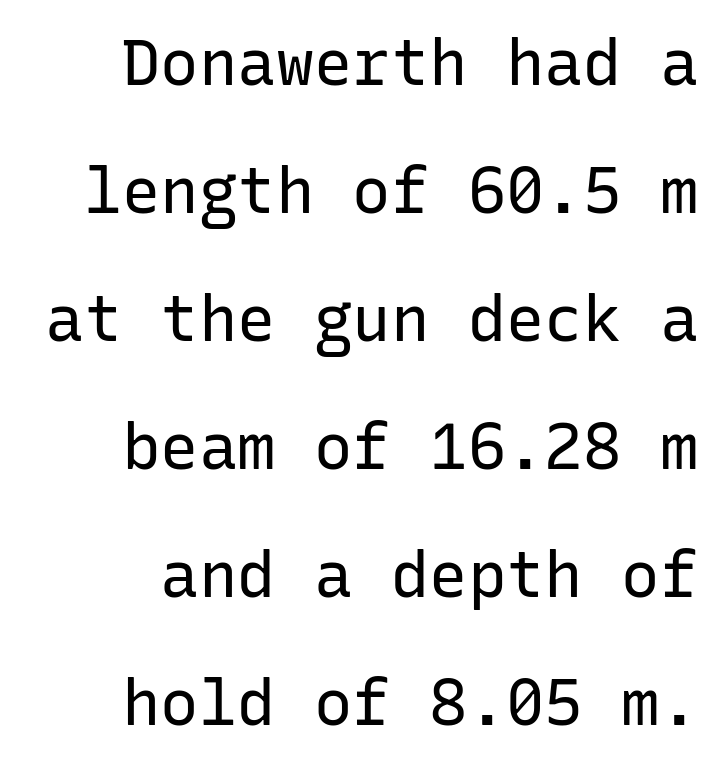
The image shows 64 px regular-weight sans-serif type, upright, monospaced; set loose line spacing (2.0x), normal letter spacing, not underlined; low stroke contrast and a medium x-height.
